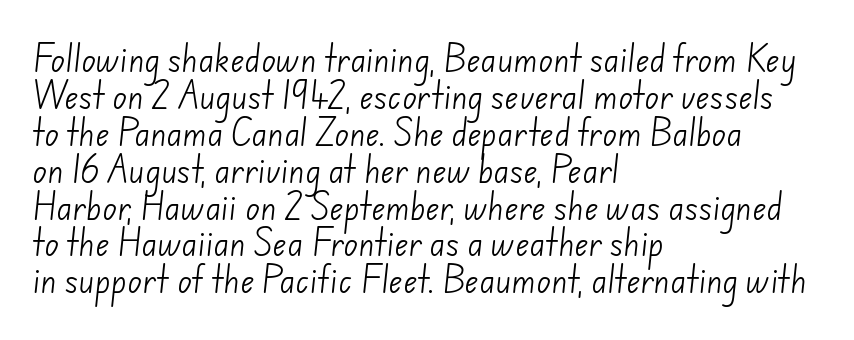
Characters follow at the spacing the type designer built in. Is this a heavy cut? Hardly; it is regular or lighter. The passage shown is typed in a proportional face where columns would drift. Each letter's strokes conclude bluntly, with no projecting serifs. Does the copy run flush right? No — it runs flush left. Decoration check: the copy has no underline.
